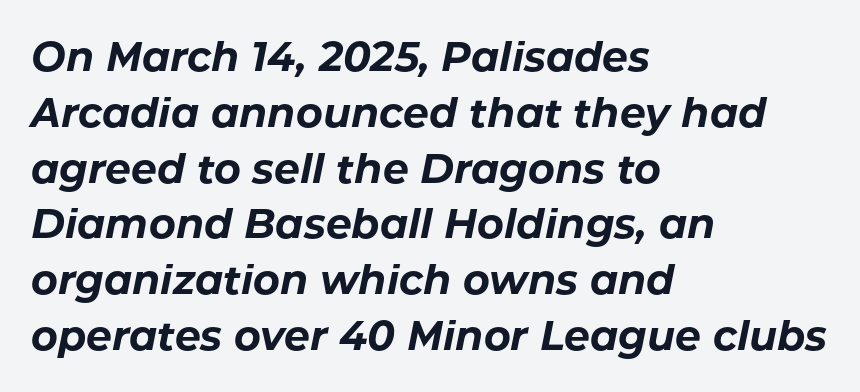
{"italic": "yes", "lean": "right", "slant_degrees": 11, "bold": "yes", "weight": "bold", "width": "normal", "stroke_contrast": "low", "x_height": "medium", "monospaced": "no", "underline": "no", "align": "left", "line_spacing": "normal", "line_spacing_ratio": 1.36, "letter_spacing": "normal", "letter_spacing_em": 0.0, "glyph_px": 41}
